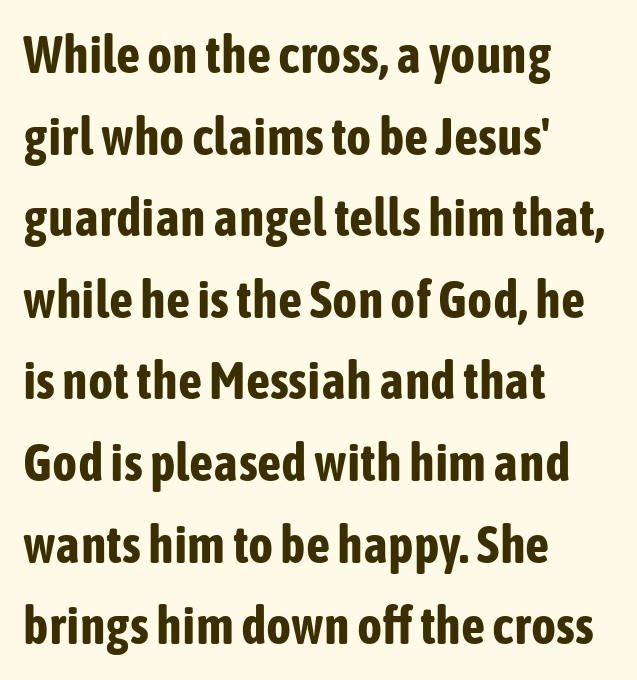
Nope, no serifs anywhere on these letters. Decoration check: the copy has no underline. The type is set solid horizontally, with unmodified tracking. Look at the stroke-to-counter ratio: heavy, a bold.
